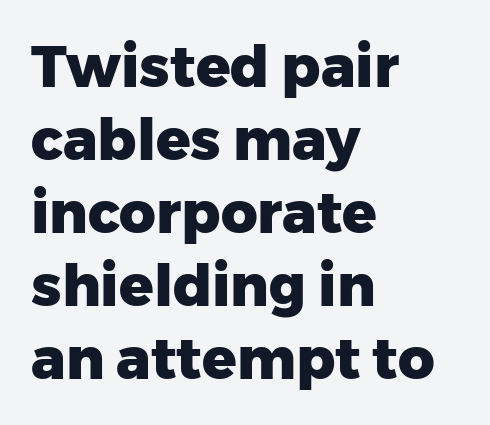
Q: Is the text bold? A: Yes.
Q: Is the text italic (slanted)? A: No, it is upright.
Q: Is the typeface a serif or a sans-serif typeface? A: Sans-serif.
Q: Is the text underlined? A: No.
Q: How is the paragraph aligned? A: Left-aligned.
Q: Is the spacing between letters normal or unusually wide? A: Normal.
Q: Is the spacing between lines tight, normal or loose? A: Normal.
Q: Width (condensed, normal, or wide)? A: Normal.
Q: Stroke contrast? A: Low.
Q: x-height? A: Medium.
Q: Monospaced? A: No.
